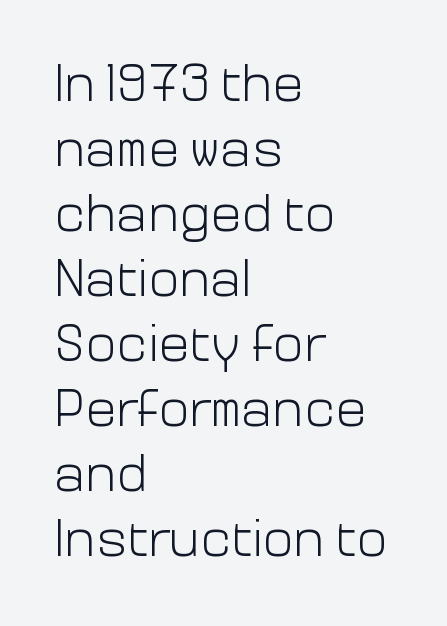
Q: Is the text bold? A: No.
Q: Is the text italic (slanted)? A: No, it is upright.
Q: Is the typeface a serif or a sans-serif typeface? A: Sans-serif.
Q: Is the text underlined? A: No.
Q: How is the paragraph aligned? A: Left-aligned.
Q: Is the spacing between letters normal or unusually wide? A: Normal.
Q: Is the spacing between lines tight, normal or loose? A: Normal.
Q: Width (condensed, normal, or wide)? A: Normal.
Q: Stroke contrast? A: Low.
Q: x-height? A: Medium.
Q: Monospaced? A: No.
